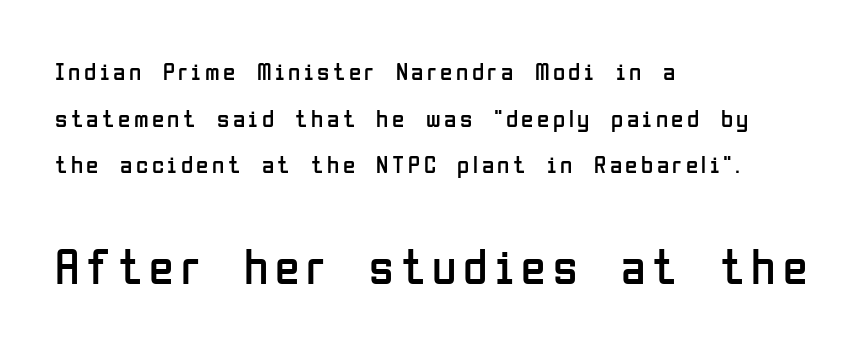
Q: Is the text bold? A: No.
Q: Is the text italic (slanted)? A: No, it is upright.
Q: Is the typeface a serif or a sans-serif typeface? A: Sans-serif.
Q: Is the text underlined? A: No.
Q: How is the paragraph aligned? A: Left-aligned.
Q: Which block of text is set in a larger size, the first (top) or the second (bottom)? A: The second (bottom) one.
Q: Width (condensed, normal, or wide)? A: Condensed.
Q: Stroke contrast? A: Low.
Q: x-height? A: Medium.
Q: Monospaced? A: No.
